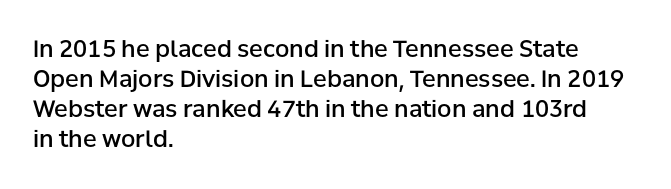
The image shows 23 px text type, upright; set left-aligned, normal line spacing (1.31x), normal letter spacing, not underlined.
